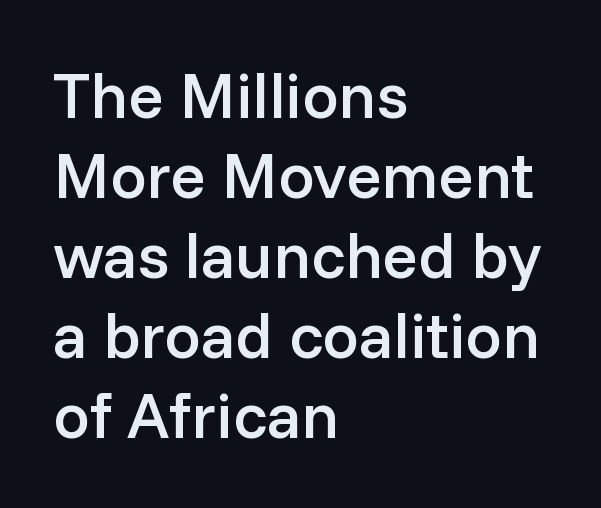
{"serif": "no", "italic": "no", "bold": "semi", "weight": "semibold", "width": "normal", "stroke_contrast": "low", "x_height": "medium", "monospaced": "no", "underline": "no", "align": "left", "line_spacing_ratio": 1.23, "letter_spacing": "normal", "letter_spacing_em": 0.0, "glyph_px": 65}
